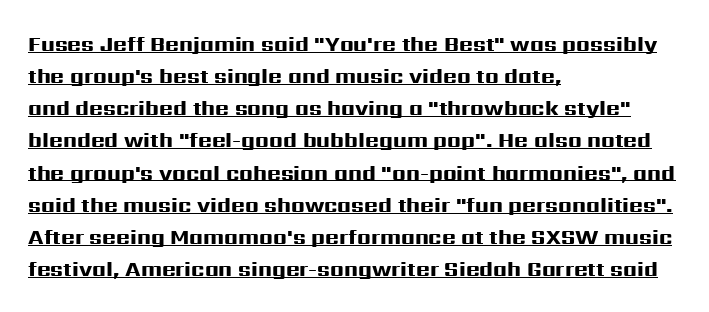
Between one letter and the next there's only the usual sliver of space. The lettering holds an erect, upright posture throughout. The rag falls on the right side of this text block. Does a line run under the words? Yes, clearly. The line-height multiplier appears to be the usual default.
